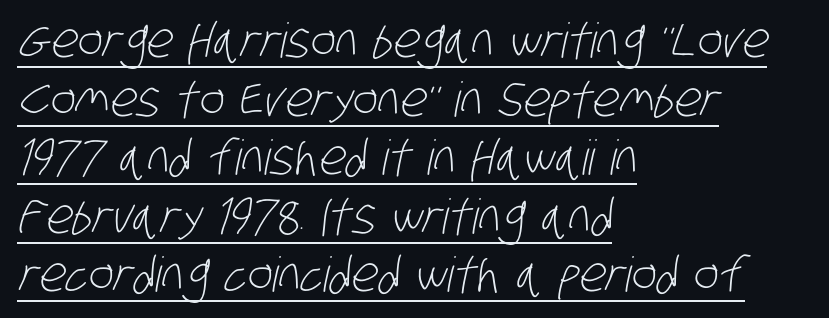
The image shows 48 px light, condensed sans-serif type; set left-aligned, line spacing 1.22x, normal letter spacing, underlined; low stroke contrast and a large x-height.
